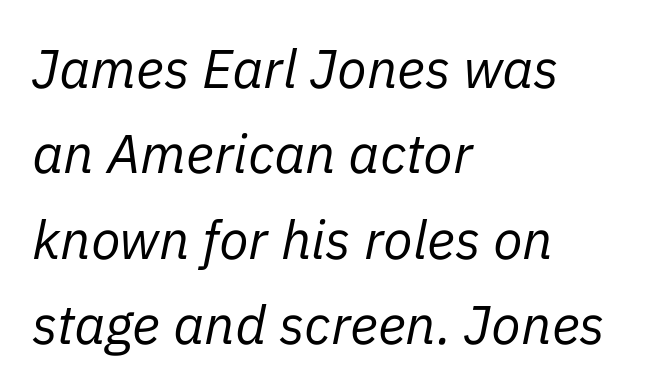
The image shows 54 px regular-weight type, italic (leaning right); set left-aligned, normal line spacing (1.58x), normal letter spacing, not underlined; low stroke contrast and a medium x-height.
